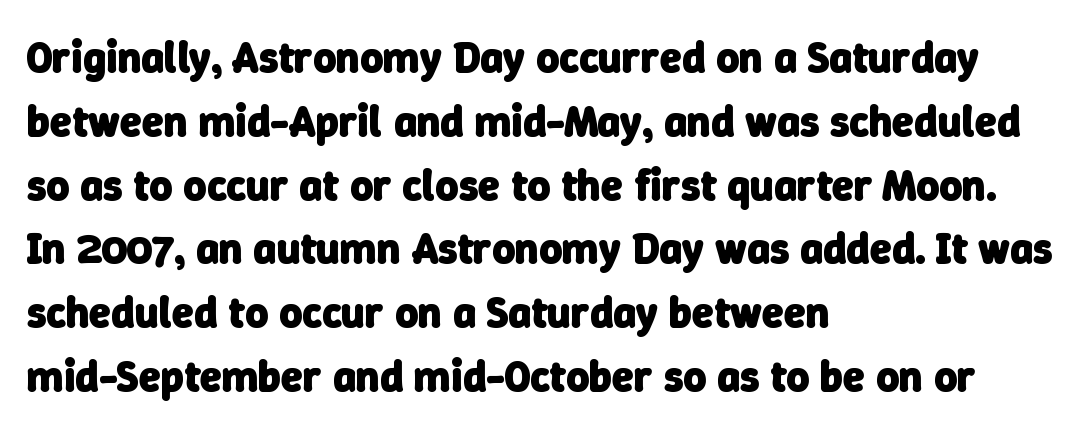
Q: Is the text bold? A: Yes.
Q: Is the typeface a serif or a sans-serif typeface? A: Sans-serif.
Q: Is the text underlined? A: No.
Q: How is the paragraph aligned? A: Left-aligned.
Q: Is the spacing between letters normal or unusually wide? A: Normal.
Q: Is the spacing between lines tight, normal or loose? A: Normal.
Q: Width (condensed, normal, or wide)? A: Normal.
Q: Stroke contrast? A: Low.
Q: x-height? A: Medium.
Q: Monospaced? A: No.
